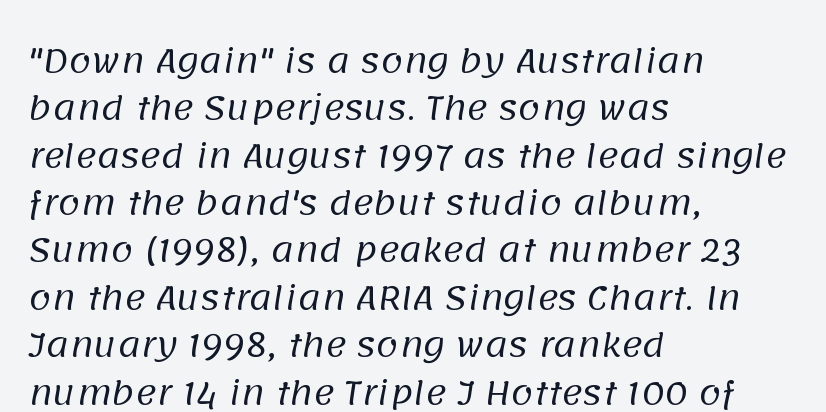
{"serif": "no", "bold": "no", "weight": "regular", "width": "normal", "stroke_contrast": "low", "x_height": "large", "monospaced": "no", "underline": "no", "align": "left", "line_spacing": "normal", "line_spacing_ratio": 1.48, "letter_spacing": "normal", "letter_spacing_em": 0.0, "glyph_px": 32}
